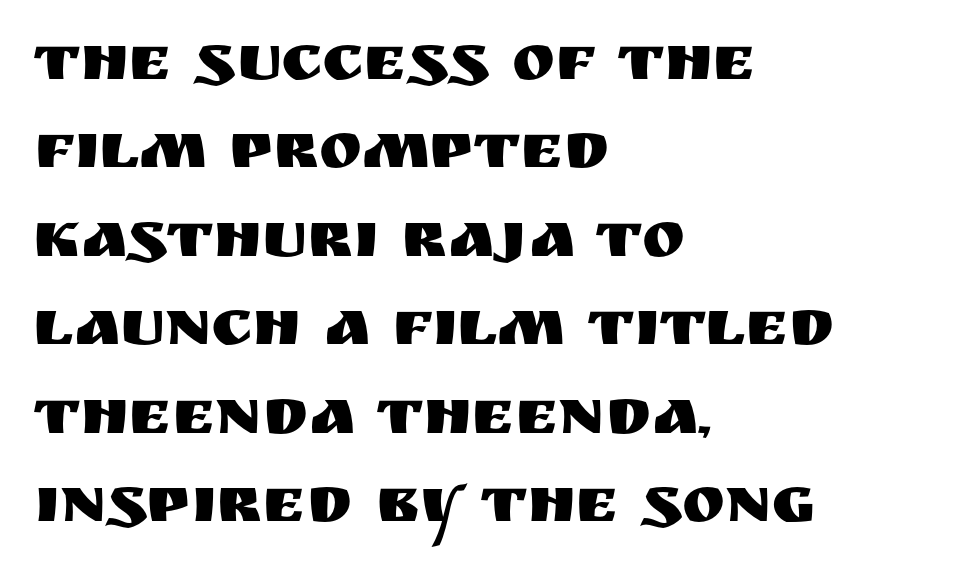
Q: Is the text italic (slanted)? A: No, it is upright.
Q: Is the typeface a serif or a sans-serif typeface? A: Sans-serif.
Q: Is the text underlined? A: No.
Q: How is the paragraph aligned? A: Left-aligned.
Q: Is the spacing between letters normal or unusually wide? A: Normal.
Q: Is the spacing between lines tight, normal or loose? A: Normal.
Q: Width (condensed, normal, or wide)? A: Normal.
Q: Stroke contrast? A: Medium.
Q: x-height? A: Large.
Q: Monospaced? A: No.
